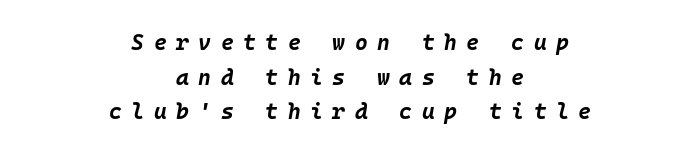
Q: Is the text bold? A: Yes.
Q: Is the text italic (slanted)? A: Yes, it leans right by about 10 degrees.
Q: Is the text underlined? A: No.
Q: How is the paragraph aligned? A: Centered.
Q: Is the spacing between letters normal or unusually wide? A: Unusually wide.
Q: Is the spacing between lines tight, normal or loose? A: Normal.
